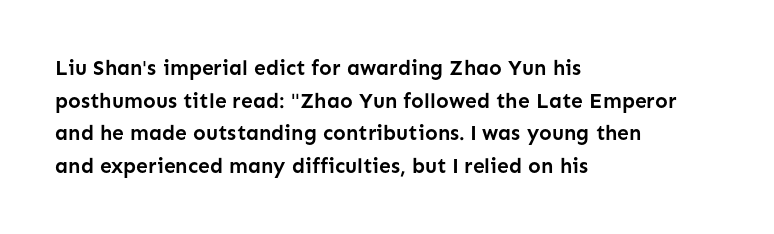
{"italic": "no", "bold": "yes", "underline": "no", "align": "left", "line_spacing": "normal", "line_spacing_ratio": 1.55, "letter_spacing": "normal", "letter_spacing_em": 0.0, "glyph_px": 21}
